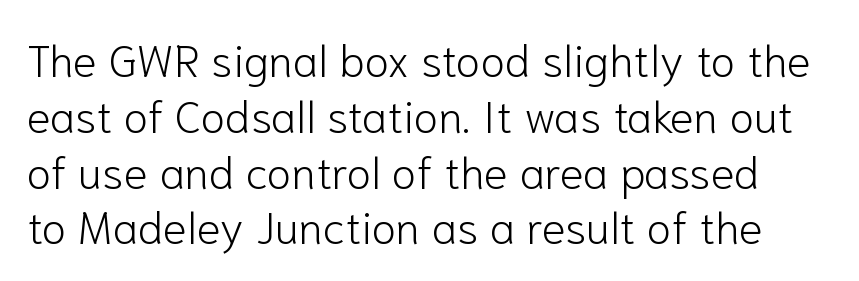
Q: Is the text bold? A: No.
Q: Is the text italic (slanted)? A: No, it is upright.
Q: Is the typeface a serif or a sans-serif typeface? A: Sans-serif.
Q: Is the text underlined? A: No.
Q: Is the spacing between letters normal or unusually wide? A: Normal.
Q: Width (condensed, normal, or wide)? A: Normal.
Q: Stroke contrast? A: Low.
Q: x-height? A: Medium.
Q: Monospaced? A: No.
